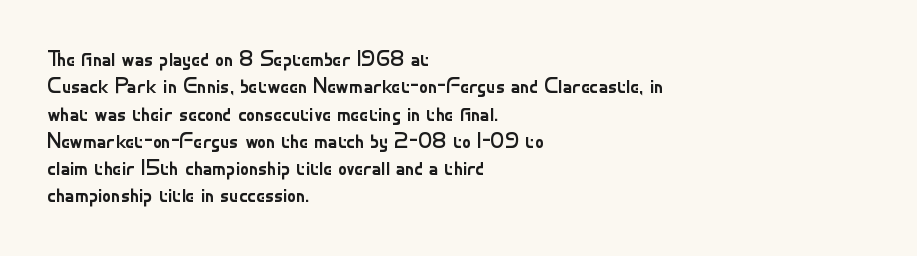
Rendered with straight, roman letterforms. Weight: not bold — regular or lighter. Words appear dense and cohesive because spacing is normal. Horizontal alignment here is leftward, the default for most running prose. A clean baseline with only descenders dipping below it.
